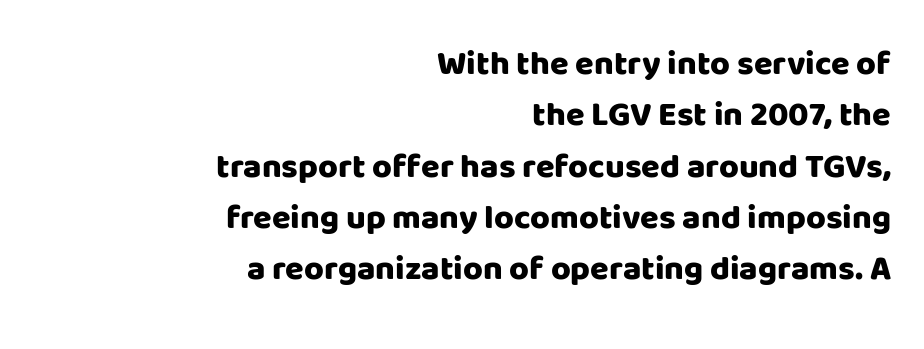
The image shows 34 px heavy sans-serif type, upright; set right-aligned, normal line spacing (1.51x), normal letter spacing, not underlined; low stroke contrast and a large x-height.
